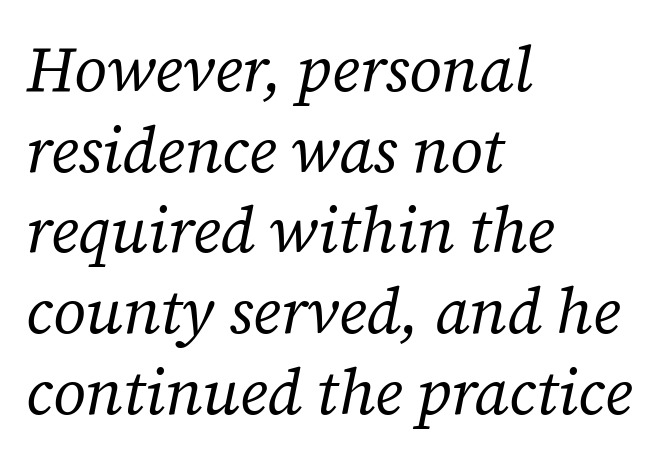
{"serif": "yes", "italic": "yes", "lean": "right", "slant_degrees": 12, "bold": "no", "weight": "regular", "width": "normal", "stroke_contrast": "low", "x_height": "medium", "monospaced": "no", "underline": "no", "align": "left", "line_spacing": "normal", "line_spacing_ratio": 1.26, "letter_spacing": "normal", "letter_spacing_em": 0.0, "glyph_px": 64}
